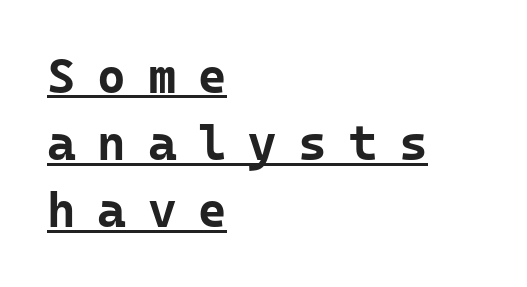
{"serif": "no", "italic": "no", "bold": "yes", "weight": "bold", "width": "normal", "stroke_contrast": "low", "x_height": "medium", "monospaced": "yes", "underline": "yes", "align": "left", "line_spacing": "normal", "line_spacing_ratio": 1.37, "letter_spacing": "wide", "letter_spacing_em": 0.44, "glyph_px": 49}
